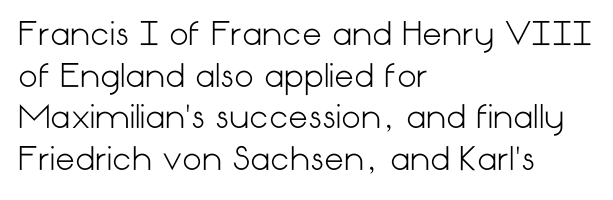
{"serif": "no", "italic": "no", "bold": "no", "weight": "light", "width": "normal", "stroke_contrast": "low", "x_height": "medium", "underline": "no", "align": "left", "line_spacing": "normal", "line_spacing_ratio": 1.34, "letter_spacing": "normal", "letter_spacing_em": 0.0, "glyph_px": 31}
